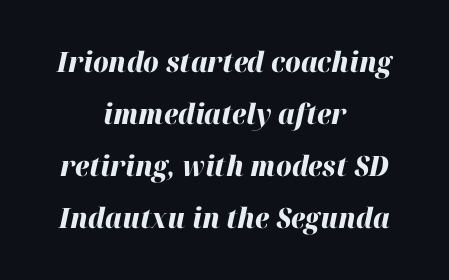
Strokes here are thick enough to call this a true bold. The whitespace from short lines is split evenly between both sides. This sample has the flowing, uneven cadence of proportional lettering. Tracking here is standard; glyphs follow each other at the usual distance. In terms of posture, this sample is oblique. Type without underlining.
